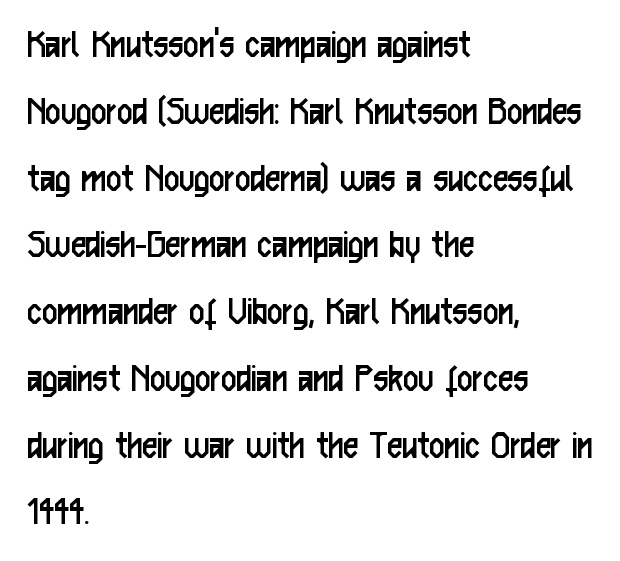
The image shows 42 px regular-weight, condensed sans-serif type, upright; set left-aligned, normal line spacing (1.59x), normal letter spacing, not underlined; low stroke contrast and a medium x-height.
